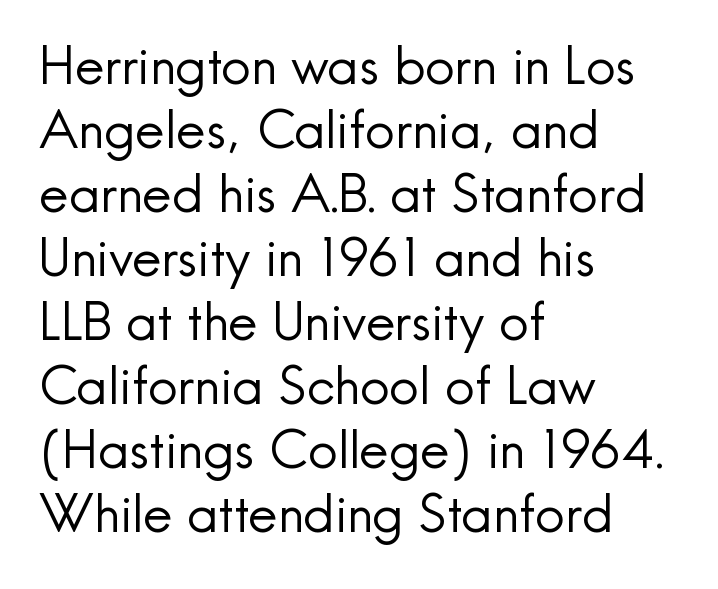
The image shows 52 px regular-weight sans-serif type, upright; set left-aligned, line spacing 1.23x, normal letter spacing, not underlined; a small x-height.
